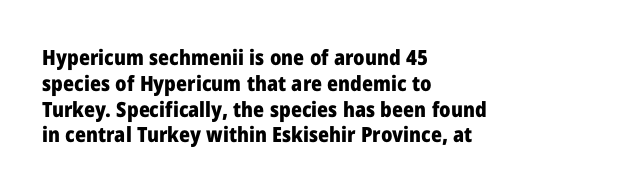
Q: Is the text bold? A: Yes.
Q: Is the text italic (slanted)? A: No, it is upright.
Q: Is the text underlined? A: No.
Q: How is the paragraph aligned? A: Left-aligned.
Q: Is the spacing between letters normal or unusually wide? A: Normal.
